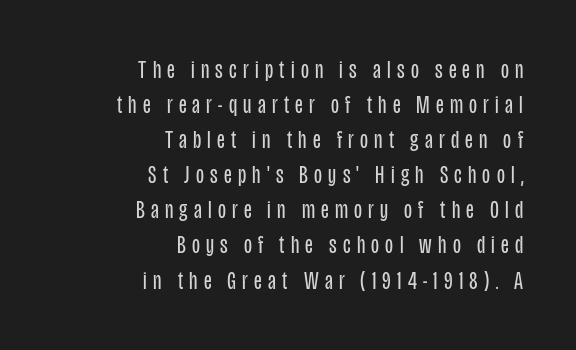
Q: Is the text bold? A: No.
Q: Is the text italic (slanted)? A: No, it is upright.
Q: Is the text underlined? A: No.
Q: How is the paragraph aligned? A: Right-aligned.
Q: Is the spacing between letters normal or unusually wide? A: Unusually wide.
Q: Is the spacing between lines tight, normal or loose? A: Normal.
